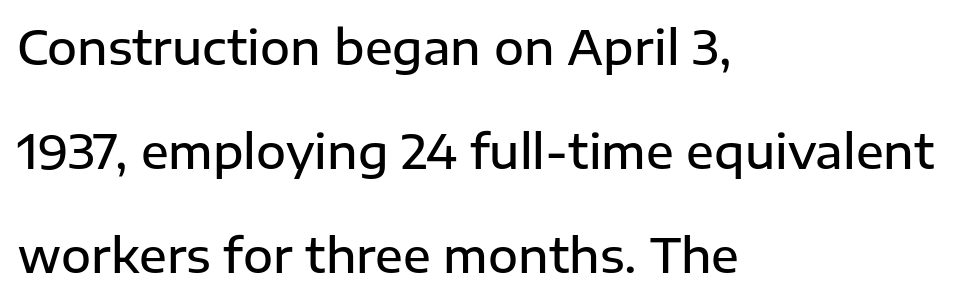
The image shows 46 px semibold sans-serif type, upright; set left-aligned, loose line spacing (2.26x), normal letter spacing, not underlined; low stroke contrast and a medium x-height.
